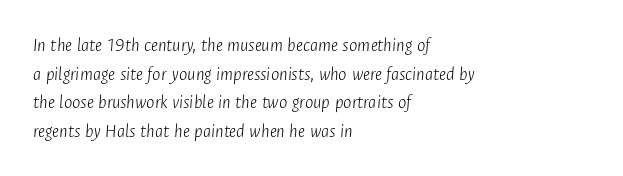
{"italic": "yes", "lean": "right", "slant_degrees": 4, "bold": "no", "underline": "no", "align": "left", "line_spacing": "normal", "line_spacing_ratio": 1.43, "letter_spacing": "normal", "letter_spacing_em": 0.0, "glyph_px": 20}
